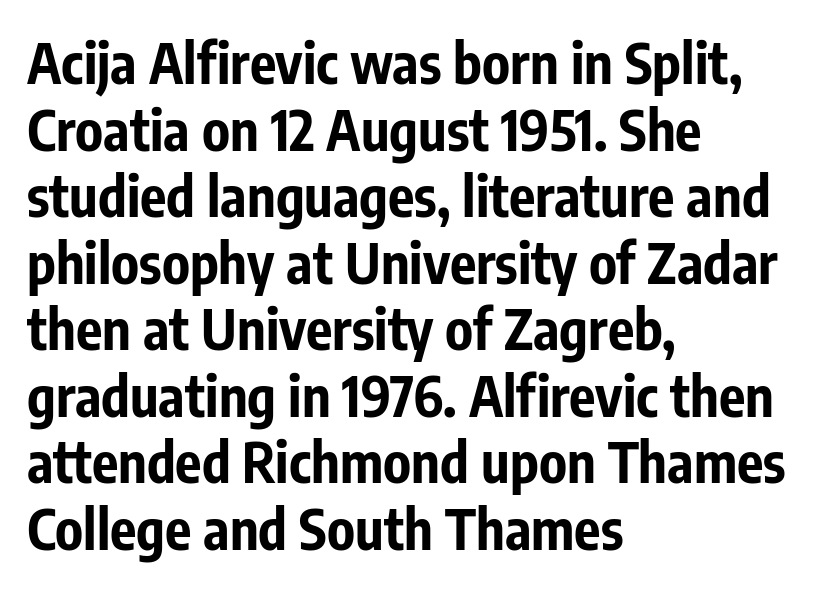
Underline: absent. The rag falls on the right side of this text block. Classification — sans serif. Each letter keeps its own natural width here, so spacing adapts to shape. Nobody touched the tracking dial on this one. This sample uses an upright cut, with every glyph sitting square on the baseline.
